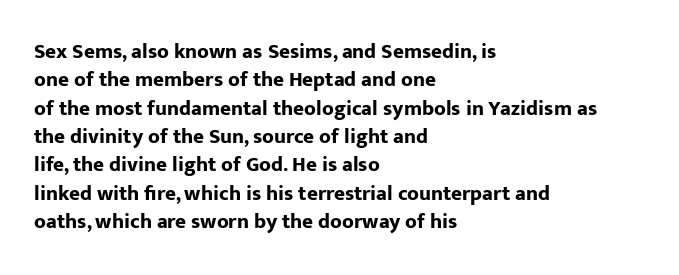
The lines in this sample share a left origin and differ only in where they stop. The block of text has a typical density, with ordinary space between rows. Posture: upright roman. The characters look thick and weighty, a clear bold. Letters rest on an invisible, unmarked baseline. There is no visible air inserted between adjacent glyphs.
